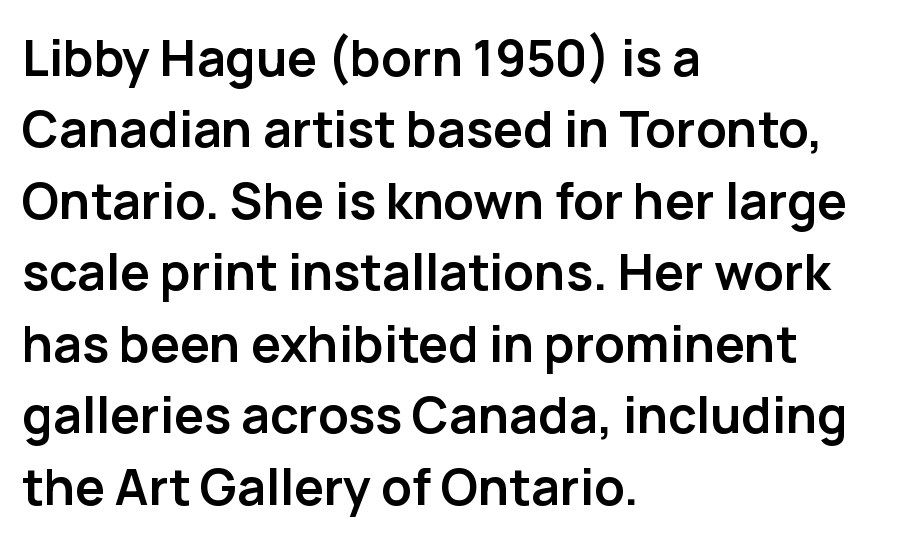
{"serif": "no", "italic": "no", "bold": "yes", "weight": "semibold", "width": "normal", "stroke_contrast": "low", "x_height": "medium", "monospaced": "no", "underline": "no", "align": "left", "line_spacing": "normal", "line_spacing_ratio": 1.43, "letter_spacing": "normal", "letter_spacing_em": 0.0, "glyph_px": 50}
